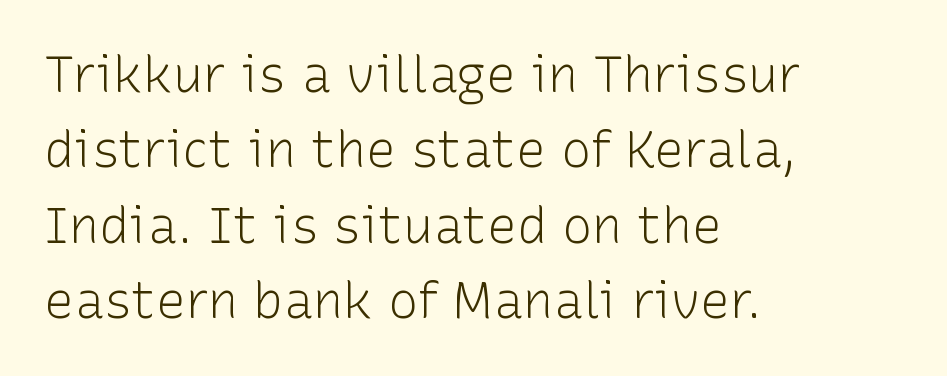
Q: Is the text bold? A: No.
Q: Is the text italic (slanted)? A: No, it is upright.
Q: Is the typeface a serif or a sans-serif typeface? A: Sans-serif.
Q: Is the text underlined? A: No.
Q: How is the paragraph aligned? A: Left-aligned.
Q: Is the spacing between letters normal or unusually wide? A: Normal.
Q: Is the spacing between lines tight, normal or loose? A: Normal.
Q: Width (condensed, normal, or wide)? A: Normal.
Q: Stroke contrast? A: Low.
Q: x-height? A: Medium.
Q: Monospaced? A: No.
